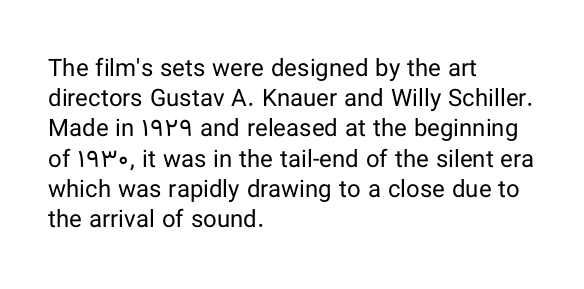
{"italic": "no", "bold": "no", "underline": "no", "align": "left", "line_spacing": "normal", "line_spacing_ratio": 1.26, "letter_spacing": "normal", "letter_spacing_em": 0.0, "glyph_px": 24}
